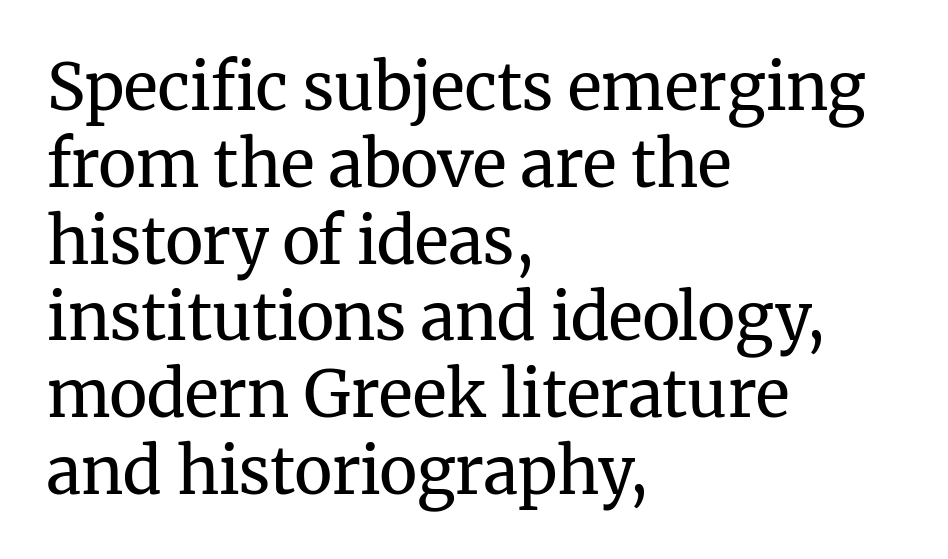
The image shows 64 px regular-weight serif type, upright; set left-aligned, line spacing 1.2x, normal letter spacing, not underlined; medium stroke contrast and a medium x-height.
